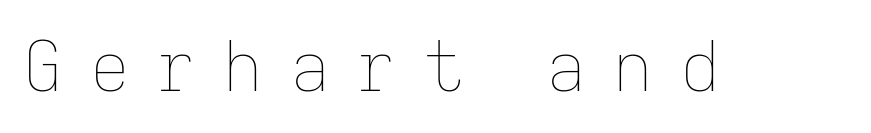
Note the varied advance widths — an 'i' is clearly narrower than an 'm'. Style check: upright. Nothing heavy about these letters — not bold at all. Observe the wide spacing: letters keep a clear distance from each other. Decoration check: the copy has no underline.
